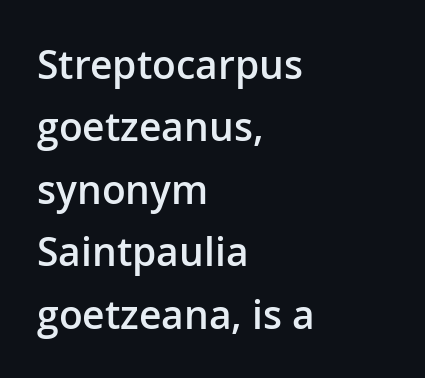
Look at the stroke-to-counter ratio: somewhat heavy, a semibold. Each new line begins a customary step beneath the previous one. This sample has the flowing, uneven cadence of proportional lettering. The strip under each line holds only bare page. Horizontally, the lines are justified to the leading edge only.
